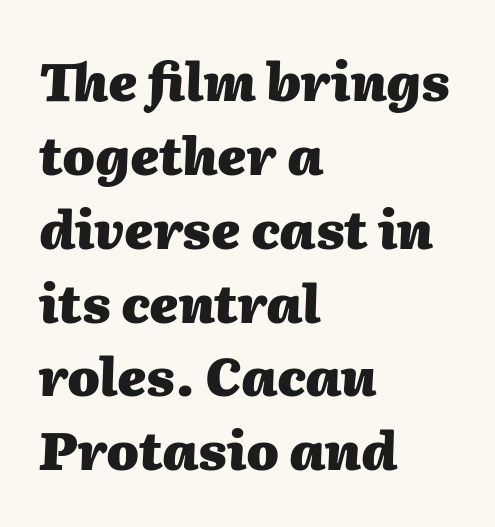
The image shows 52 px heavy type, italic (leaning right); set left-aligned, normal line spacing (1.42x), normal letter spacing, not underlined; medium stroke contrast and a medium x-height.
